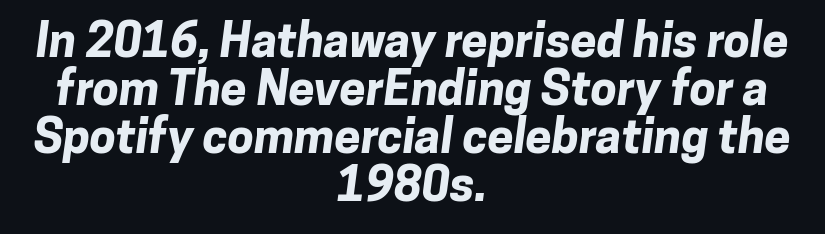
{"serif": "no", "bold": "yes", "weight": "bold", "width": "normal", "stroke_contrast": "low", "x_height": "medium", "monospaced": "no", "underline": "no", "align": "center", "line_spacing": "tight", "line_spacing_ratio": 1.02, "letter_spacing": "normal", "letter_spacing_em": 0.0, "glyph_px": 47}
